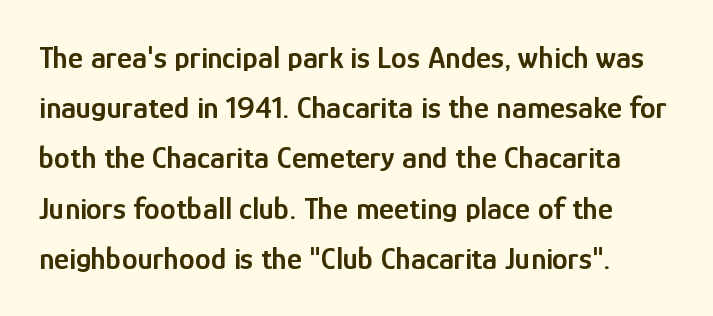
Vertically, the passage feels balanced, rows spaced as you'd expect. Character widths vary here, with narrow letters taking less room than wide ones. Italic: no, the glyphs are upright roman. Left-aligned paragraph, ragged on the right. No extra tracking has been applied to these lines. Serifs: no, the terminals of the letterforms are clean.
